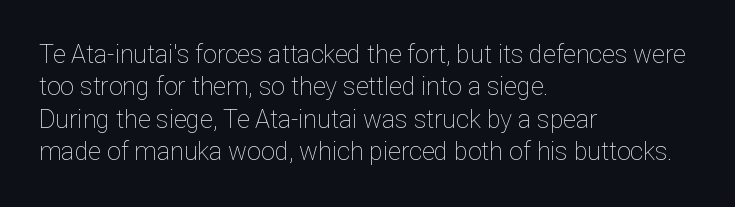
{"italic": "no", "bold": "no", "underline": "no", "align": "left", "line_spacing": "normal", "line_spacing_ratio": 1.3, "letter_spacing": "normal", "letter_spacing_em": 0.0, "glyph_px": 25}
